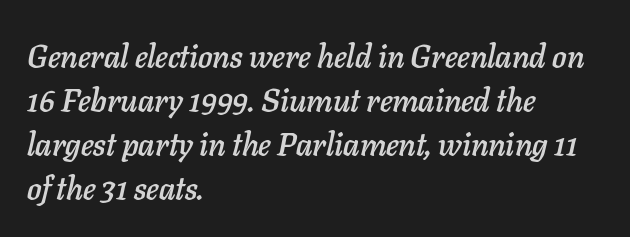
The image shows 32 px text type, italic (leaning right); set left-aligned, normal line spacing (1.37x), normal letter spacing, not underlined; low stroke contrast and a medium x-height.
